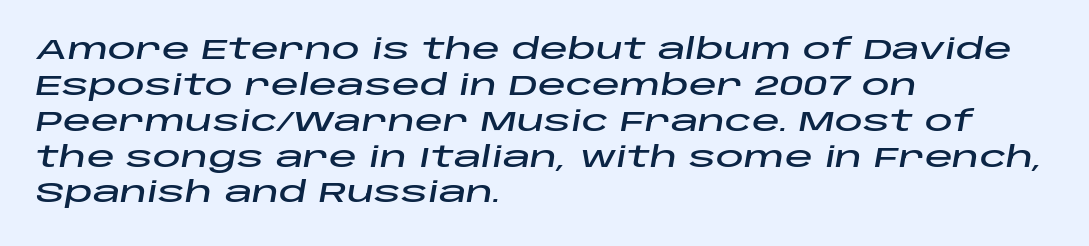
Q: Is the text italic (slanted)? A: Yes, it leans right by about 10 degrees.
Q: Is the text underlined? A: No.
Q: How is the paragraph aligned? A: Left-aligned.
Q: Is the spacing between letters normal or unusually wide? A: Normal.
Q: Is the spacing between lines tight, normal or loose? A: Normal.
Q: Width (condensed, normal, or wide)? A: Wide.
Q: Stroke contrast? A: Low.
Q: x-height? A: Large.
Q: Monospaced? A: No.
